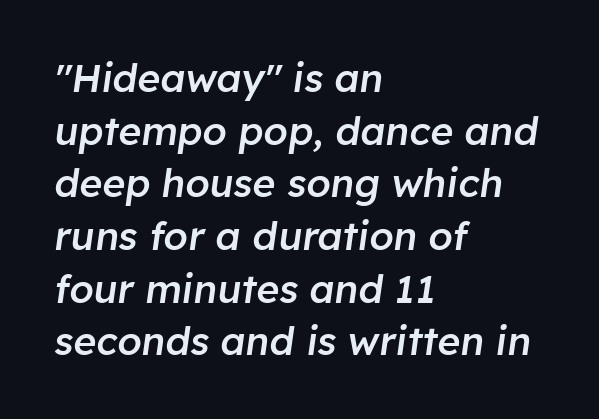
The image shows 39 px semibold type, italic (leaning right); set left-aligned, normal line spacing (1.35x), normal letter spacing, not underlined; low stroke contrast and a medium x-height.
